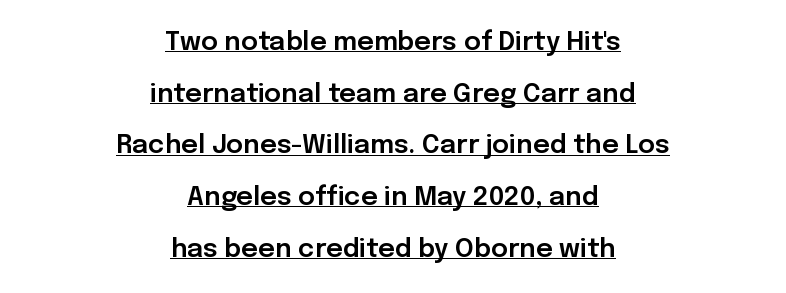
The image shows 26 px text type, upright; set centered, loose line spacing (1.99x), normal letter spacing, underlined.
